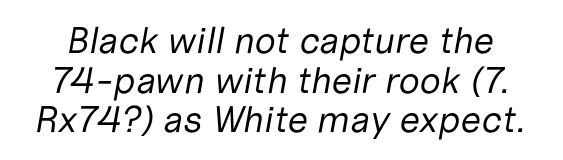
{"italic": "yes", "lean": "right", "slant_degrees": 10, "bold": "no", "weight": "regular", "width": "normal", "stroke_contrast": "low", "x_height": "medium", "monospaced": "no", "underline": "no", "line_spacing": "tight", "line_spacing_ratio": 1.07, "letter_spacing": "normal", "letter_spacing_em": 0.0, "glyph_px": 37}
